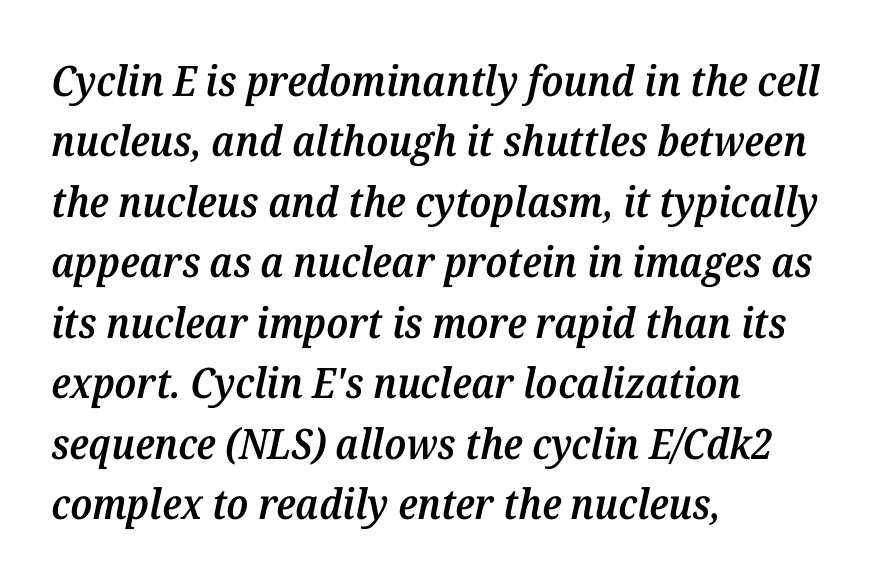
{"serif": "yes", "italic": "yes", "lean": "right", "slant_degrees": 12, "bold": "semi", "weight": "semibold", "width": "normal", "stroke_contrast": "medium", "x_height": "medium", "monospaced": "no", "underline": "no", "align": "left", "line_spacing": "normal", "line_spacing_ratio": 1.44, "letter_spacing": "normal", "letter_spacing_em": 0.0, "glyph_px": 42}
